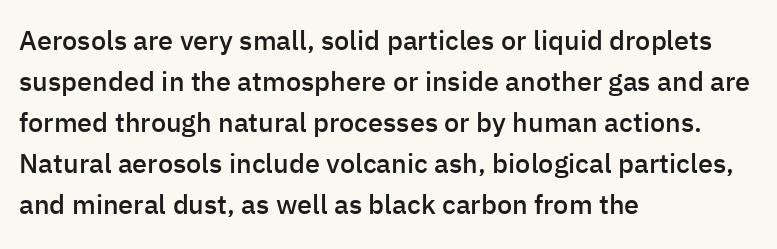
The image shows 27 px text type, upright; set left-aligned, normal line spacing (1.52x), normal letter spacing, not underlined.
